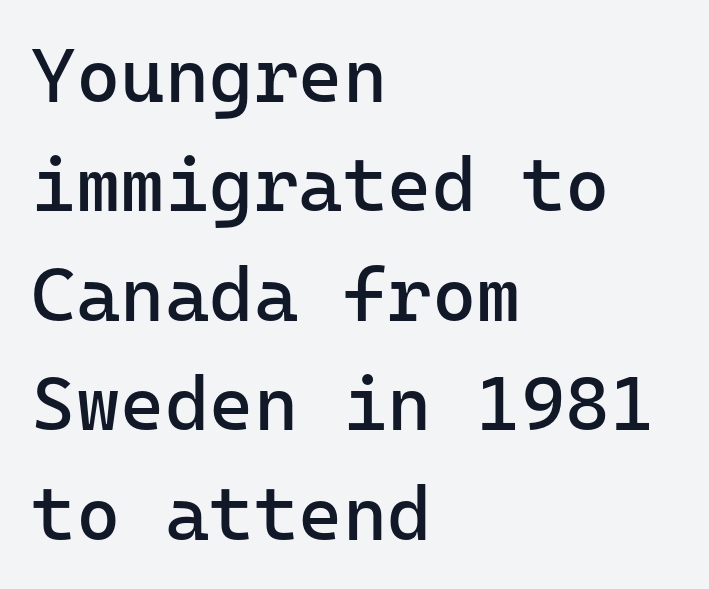
The image shows 76 px regular-weight sans-serif type, upright, monospaced; set left-aligned, normal line spacing (1.44x), normal letter spacing, not underlined; low stroke contrast and a medium x-height.
